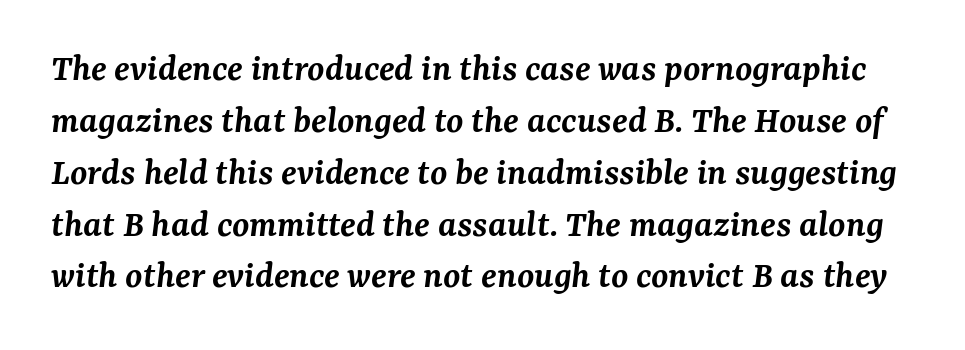
Q: Is the text bold? A: Semi-bold.
Q: Is the text italic (slanted)? A: Yes, it leans right by about 7 degrees.
Q: Is the typeface a serif or a sans-serif typeface? A: Serif.
Q: Is the text underlined? A: No.
Q: Is the spacing between letters normal or unusually wide? A: Normal.
Q: Is the spacing between lines tight, normal or loose? A: Normal.
Q: Width (condensed, normal, or wide)? A: Normal.
Q: Stroke contrast? A: Medium.
Q: x-height? A: Medium.
Q: Monospaced? A: No.
